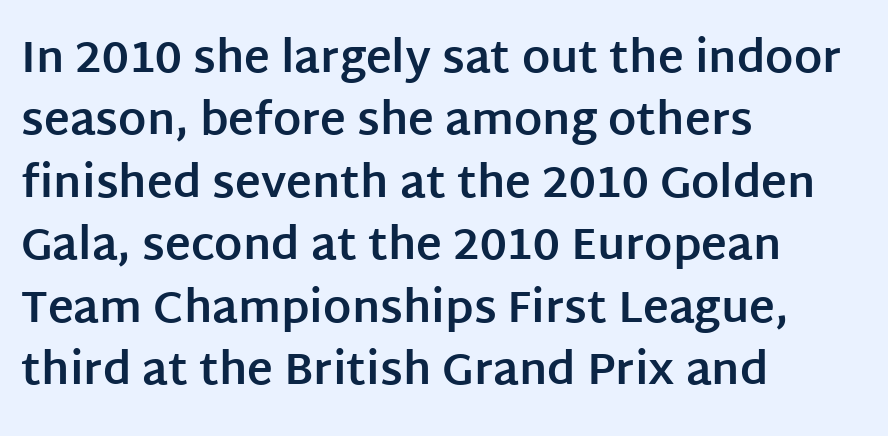
Q: Is the text bold? A: Yes.
Q: Is the text italic (slanted)? A: No, it is upright.
Q: Is the typeface a serif or a sans-serif typeface? A: Sans-serif.
Q: Is the text underlined? A: No.
Q: How is the paragraph aligned? A: Left-aligned.
Q: Is the spacing between letters normal or unusually wide? A: Normal.
Q: Is the spacing between lines tight, normal or loose? A: Normal.
Q: Width (condensed, normal, or wide)? A: Normal.
Q: Stroke contrast? A: Low.
Q: x-height? A: Large.
Q: Monospaced? A: No.
